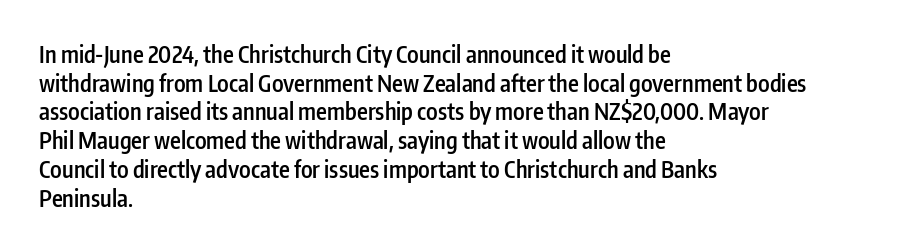
The image shows 23 px text type, upright; set left-aligned, normal line spacing (1.25x), normal letter spacing, not underlined.
